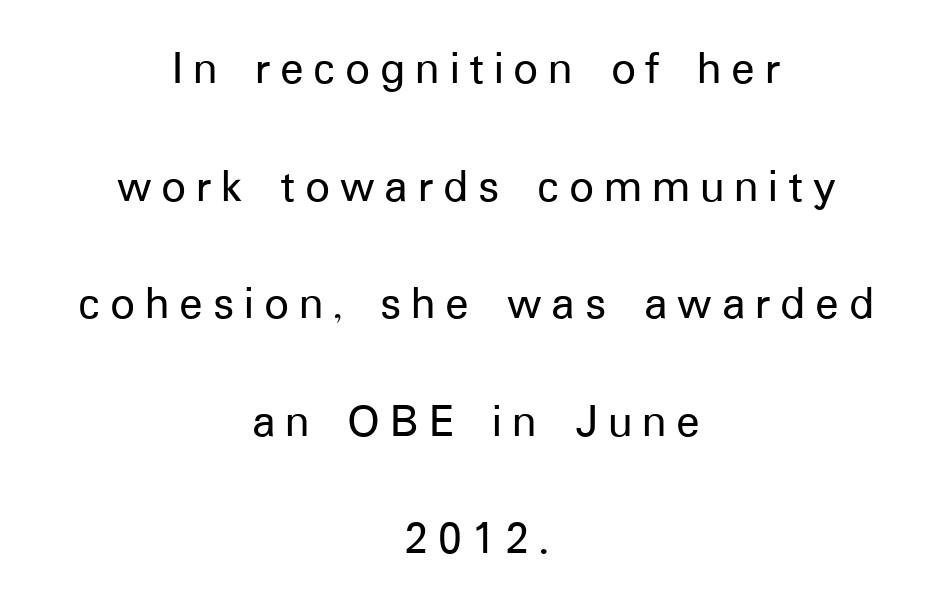
Teacher's note: observe the equal gaps on both sides — that is centered alignment. Compared with typical body copy, the letter spacing here is much looser. The passage shown is typeset with a sans-serif family. Note the varied advance widths — an 'i' is clearly narrower than an 'm'. The letters stand straight up with perfectly vertical stems. The glyphs are unaccompanied by any horizontal stroke below them.
